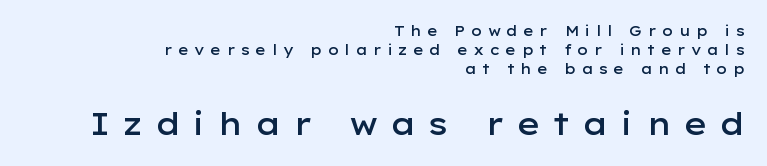
{"serif": "no", "italic": "no", "bold": "semi", "weight": "semibold", "width": "wide", "stroke_contrast": "low", "x_height": "medium", "monospaced": "no", "underline": "no", "align": "right", "line_spacing": "normal", "line_spacing_ratio": 1.37, "letter_spacing": "wide", "letter_spacing_em": 0.38, "larger_block": "second", "size_ratio": 2.21, "glyph_px": 31}
